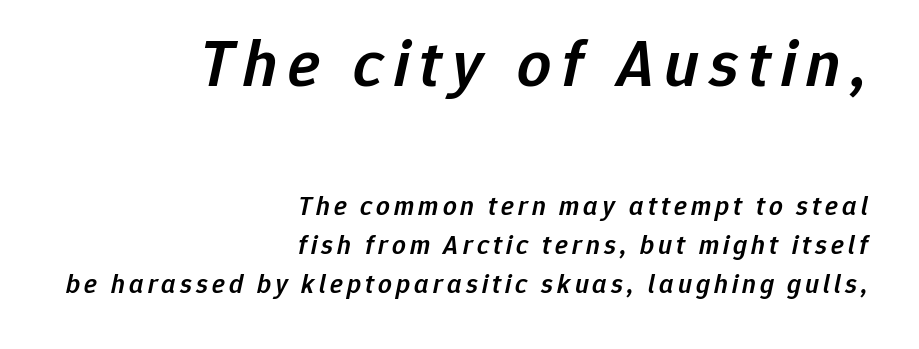
Q: Is the text bold? A: Semi-bold.
Q: Is the text italic (slanted)? A: Yes, it leans right by about 12 degrees.
Q: Is the text underlined? A: No.
Q: How is the paragraph aligned? A: Right-aligned.
Q: Is the spacing between lines tight, normal or loose? A: Normal.
Q: Which block of text is set in a larger size, the first (top) or the second (bottom)? A: The first (top) one.
Q: Width (condensed, normal, or wide)? A: Normal.
Q: Stroke contrast? A: Low.
Q: x-height? A: Medium.
Q: Monospaced? A: No.
